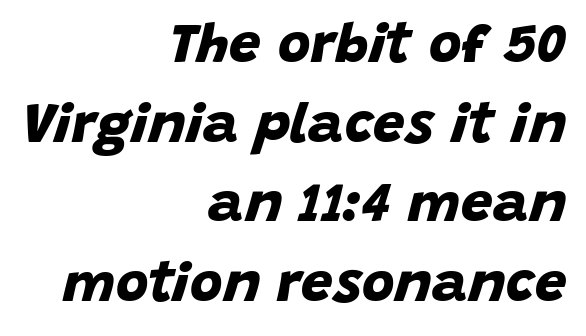
Teacher's note: observe the even right margin — that is flush-right alignment. The strip under each line holds only bare page. Character widths vary here, with narrow letters taking less room than wide ones. Strokes here are thick enough to call this a true bold.
